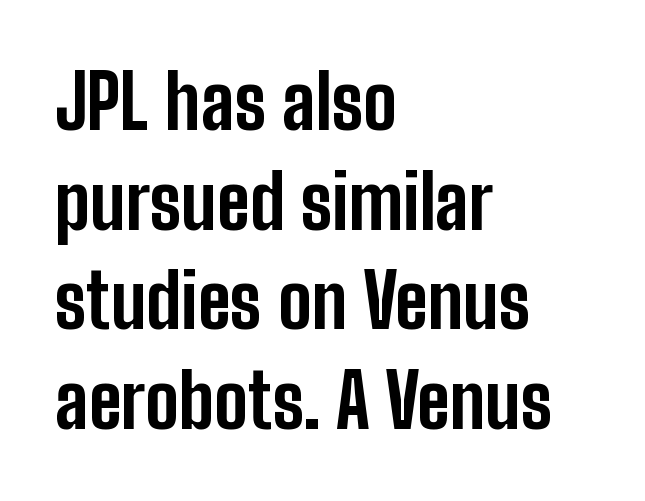
Underline: absent. Note the varied advance widths — an 'i' is clearly narrower than an 'm'. Observe the absence of serifs on each vertical stroke in this sample. The font is running at its bold setting. Each word holds together tightly as a unit, with standard inter-letter gaps. Ordinary non-slanted type is in use.
